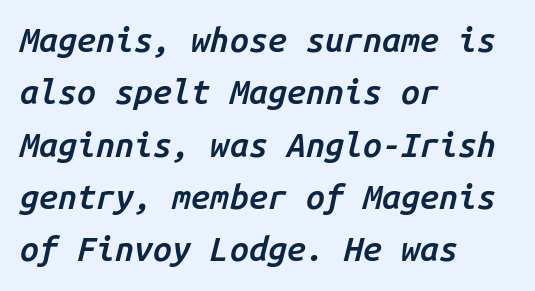
{"italic": "yes", "lean": "right", "slant_degrees": 14, "bold": "semi", "weight": "semibold", "width": "normal", "stroke_contrast": "low", "x_height": "medium", "monospaced": "yes", "underline": "no", "align": "left", "line_spacing": "normal", "line_spacing_ratio": 1.54, "letter_spacing": "normal", "letter_spacing_em": 0.0, "glyph_px": 34}
